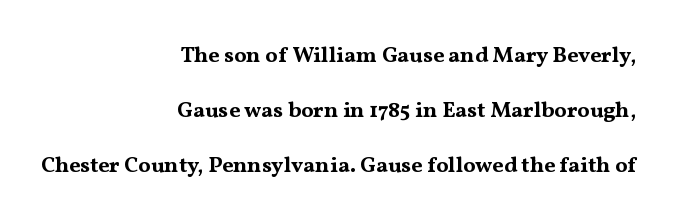
This block would shrink considerably if given ordinary leading; it's expanded now. Unlike italic type, these characters show no tilt at all. Notice how thick the strokes are: this is what a full bold looks like. Casual observation: everything's shoved over to the right. The area under the type is left untouched.
